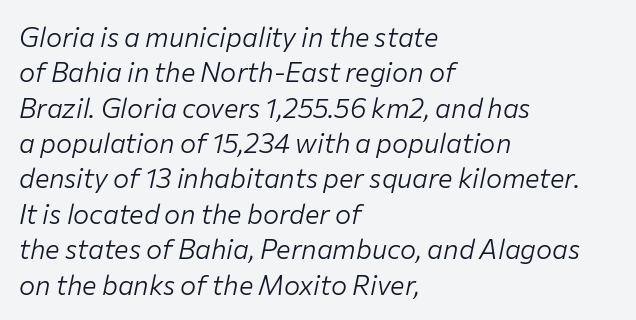
The image shows 27 px text type, italic (leaning right); set left-aligned, normal line spacing (1.31x), normal letter spacing, not underlined.
